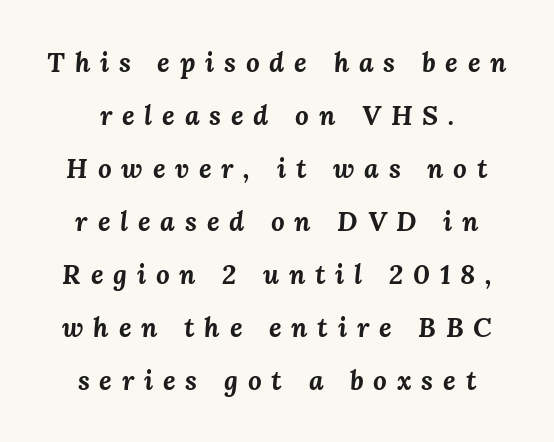
The image shows 27 px bold type, italic (leaning right); set loose line spacing (1.96x), unusually wide letter spacing (+0.36 em), not underlined.
